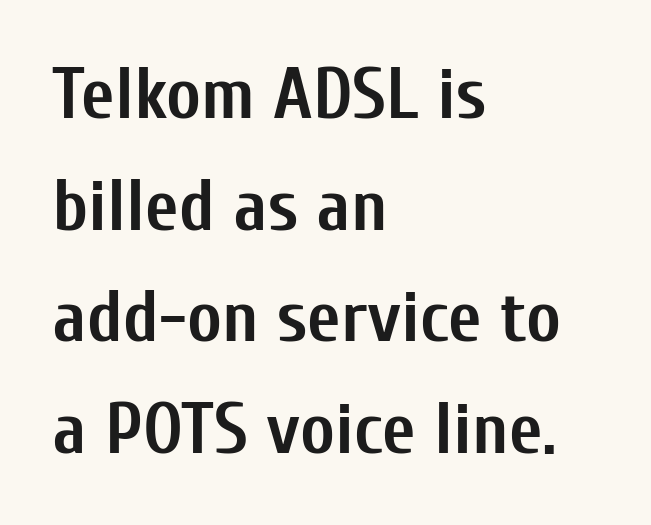
Inter-character spacing is left at the font's built-in metrics. Heavy, bold letterforms. Has an underline been added? It has not. Rows of type keep a routine distance in the vertical direction. Looks like regular typesetting: each glyph gets only the width it needs.
